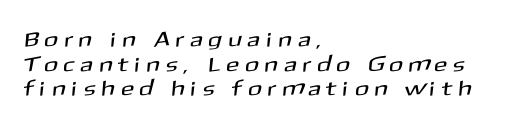
Line starts are locked; line ends wander. Inter-character spacing is expanded well beyond the font's built-in metrics. The words here are not underlined.
